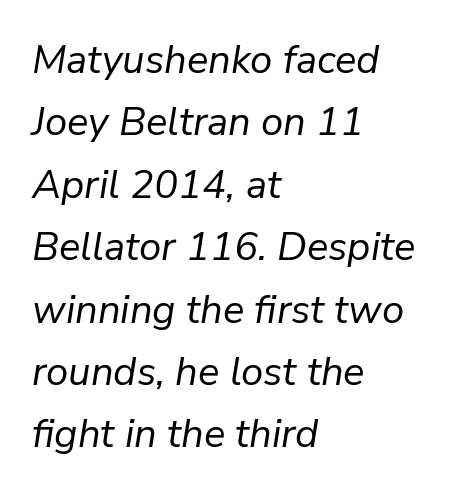
{"italic": "yes", "lean": "right", "slant_degrees": 9, "bold": "no", "weight": "regular", "width": "normal", "stroke_contrast": "low", "x_height": "medium", "monospaced": "no", "underline": "no", "align": "left", "line_spacing": "normal", "line_spacing_ratio": 1.56, "letter_spacing": "normal", "letter_spacing_em": 0.0, "glyph_px": 40}
